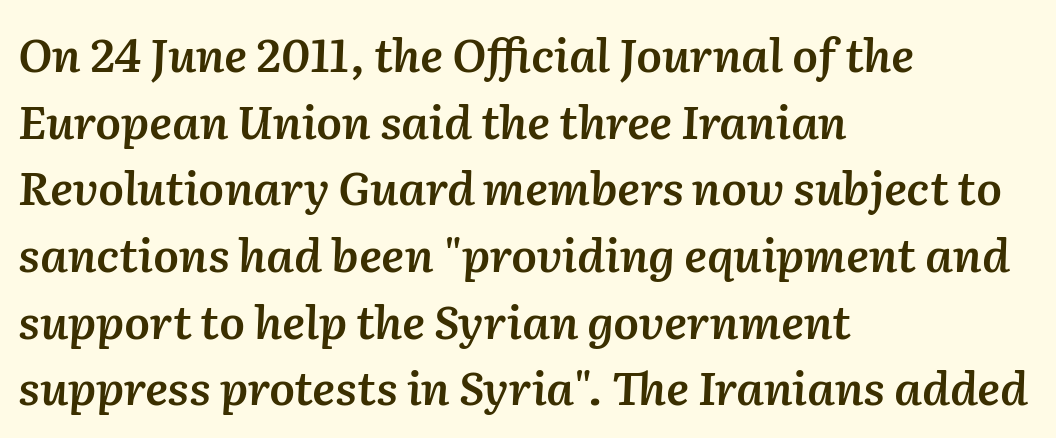
The image shows 46 px semibold type, italic (leaning right); set left-aligned, normal line spacing (1.45x), normal letter spacing, not underlined; medium stroke contrast and a medium x-height.
